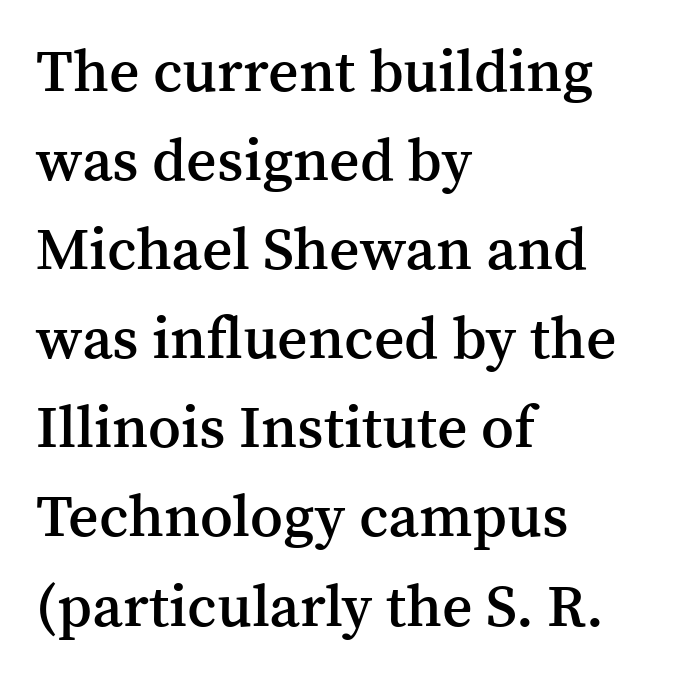
The characters look somewhat weighty, a semibold short of true bold. Designer's note — italics off, roman on. Spacing verdict: proportional, widths tailored to each character. What stands out about the letter spacing? Nothing — it is the standard amount. The space between consecutive lines is moderate.
